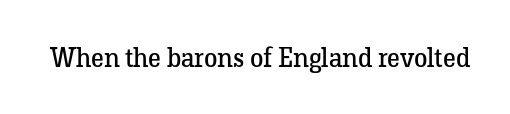
The image shows 27 px text type, upright; set normal letter spacing, not underlined.
